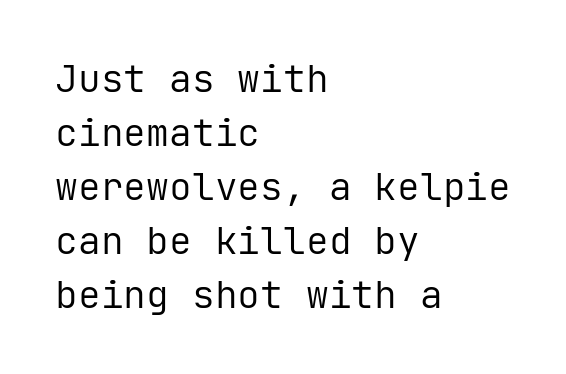
Q: Is the text bold? A: No.
Q: Is the text italic (slanted)? A: No, it is upright.
Q: Is the typeface a serif or a sans-serif typeface? A: Sans-serif.
Q: Is the text underlined? A: No.
Q: How is the paragraph aligned? A: Left-aligned.
Q: Is the spacing between letters normal or unusually wide? A: Normal.
Q: Is the spacing between lines tight, normal or loose? A: Normal.
Q: Width (condensed, normal, or wide)? A: Normal.
Q: Stroke contrast? A: Low.
Q: x-height? A: Medium.
Q: Monospaced? A: Yes.
